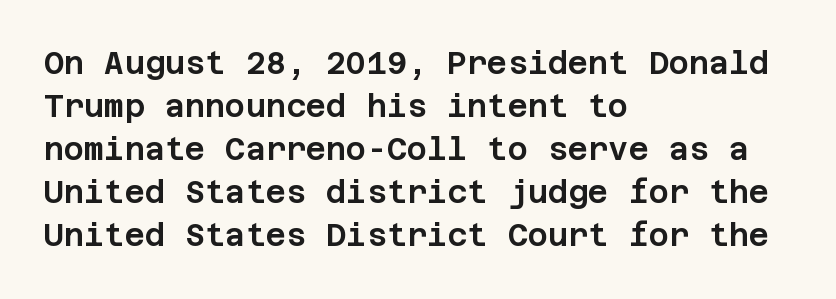
Reading down the block, your eye returns to a fixed left position each line. How are the letters spaced? Ordinarily, with no added tracking. Are there feet on the stems? There aren't — it's a sans. Line spacing here is normal. This sample uses an upright cut, with every glyph sitting square on the baseline.
